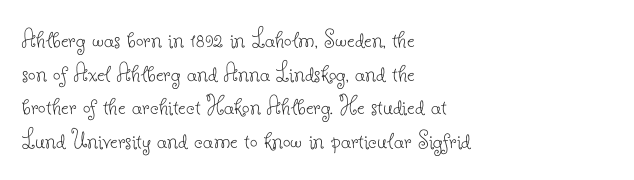
{"italic": "no", "bold": "no", "underline": "no", "align": "left", "line_spacing": "normal", "line_spacing_ratio": 1.25, "letter_spacing": "normal", "letter_spacing_em": 0.0, "glyph_px": 27}
